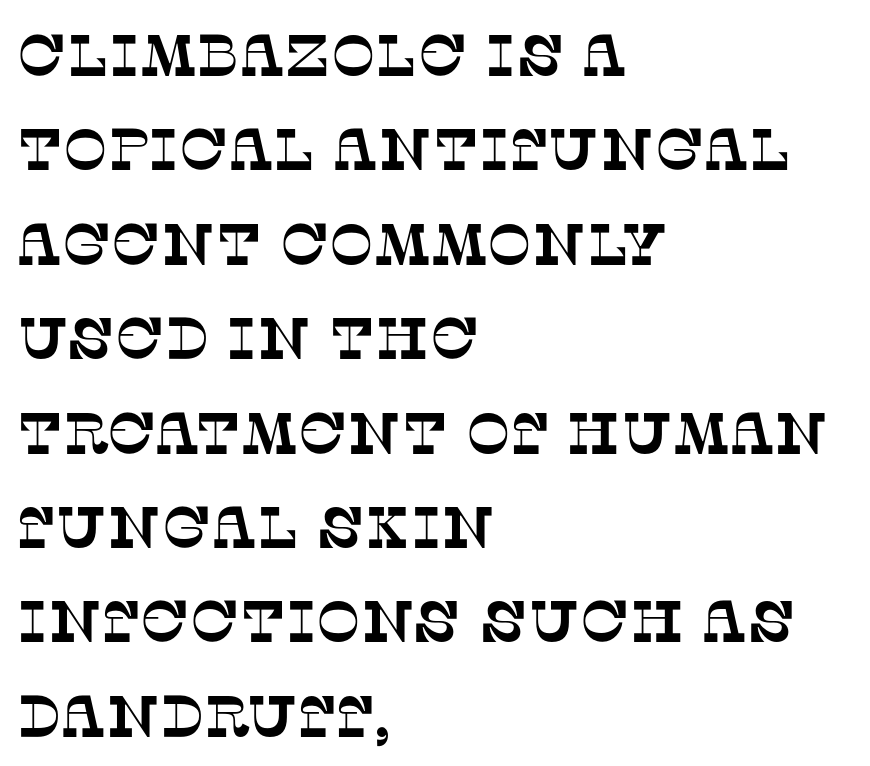
To sum up the face: it has serifs. There is no visible air inserted between adjacent glyphs. Vertically, the passage feels balanced, rows spaced as you'd expect. Any mark beneath the type? The region is blank. Every row of glyphs begins at an identical x-position on the left. Do the characters align in a grid? No, the font is proportional.
